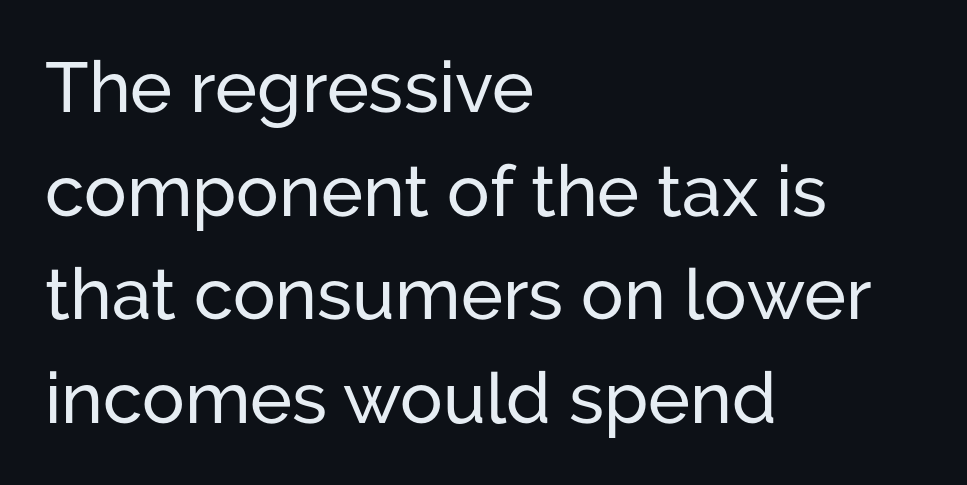
Q: Is the text italic (slanted)? A: No, it is upright.
Q: Is the typeface a serif or a sans-serif typeface? A: Sans-serif.
Q: Is the text underlined? A: No.
Q: How is the paragraph aligned? A: Left-aligned.
Q: Is the spacing between letters normal or unusually wide? A: Normal.
Q: Is the spacing between lines tight, normal or loose? A: Normal.
Q: Width (condensed, normal, or wide)? A: Normal.
Q: Stroke contrast? A: Low.
Q: x-height? A: Medium.
Q: Monospaced? A: No.
